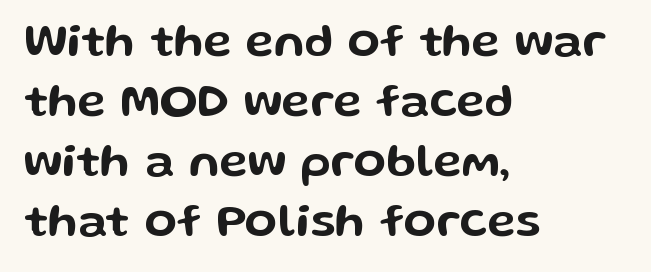
Think of a printed novel: that variable character pitch is what you see here. One glance says typical: line gaps are just what's usual. Anything drawn beneath the words? Only blank space. The specimen reads as upright at a glance. The type is set solid horizontally, with unmodified tracking.
